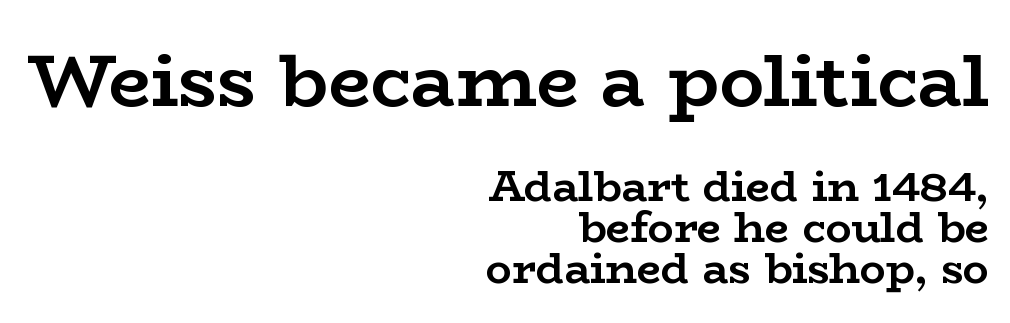
Pretty heavy lettering here — definitely bold. Underline: absent. Letter spacing: default. Ordinary non-slanted type is in use.
